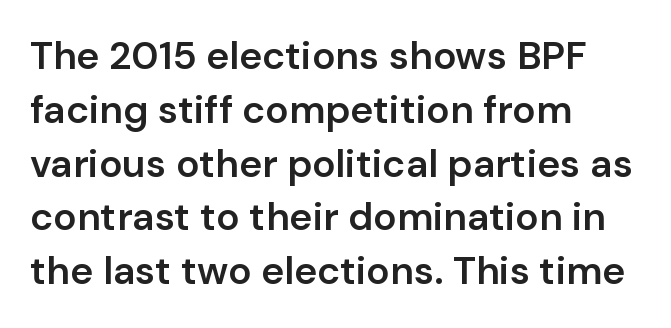
The image shows 39 px semibold sans-serif type, upright; set left-aligned, normal line spacing (1.38x), normal letter spacing, not underlined; low stroke contrast and a medium x-height.
